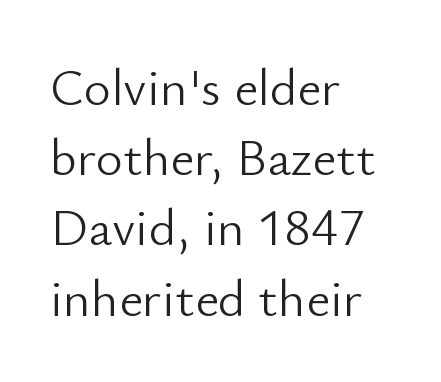
The rendering anchors every line to the left-hand side. Ordinary non-slanted type is in use. The text was rendered using a sans face with plain stroke endings. The passage shown is not underscored anywhere.
